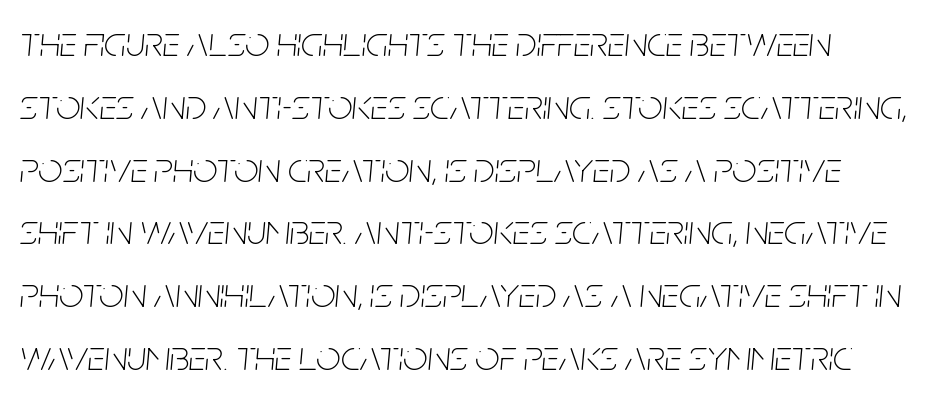
Q: Is the text bold? A: No.
Q: Is the text italic (slanted)? A: Yes, it leans right by about 5 degrees.
Q: Is the text underlined? A: No.
Q: How is the paragraph aligned? A: Left-aligned.
Q: Is the spacing between letters normal or unusually wide? A: Normal.
Q: Is the spacing between lines tight, normal or loose? A: Normal.
Q: Width (condensed, normal, or wide)? A: Condensed.
Q: Stroke contrast? A: Low.
Q: x-height? A: Large.
Q: Monospaced? A: No.
